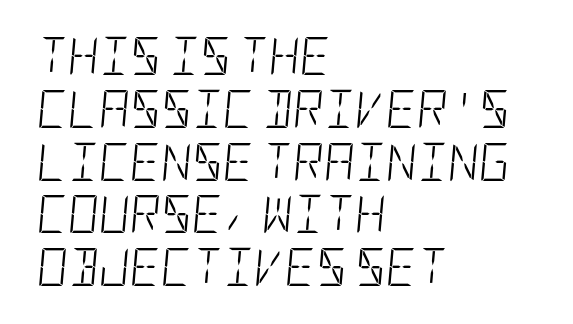
The image shows 38 px light, condensed type, italic (leaning right); set left-aligned, normal line spacing (1.39x), normal letter spacing, not underlined; low stroke contrast and a large x-height.
